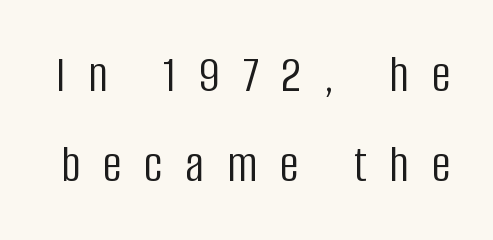
The image shows 53 px light, condensed sans-serif type, upright; set normal line spacing (1.69x), unusually wide letter spacing (+0.43 em), not underlined; low stroke contrast and a large x-height.
